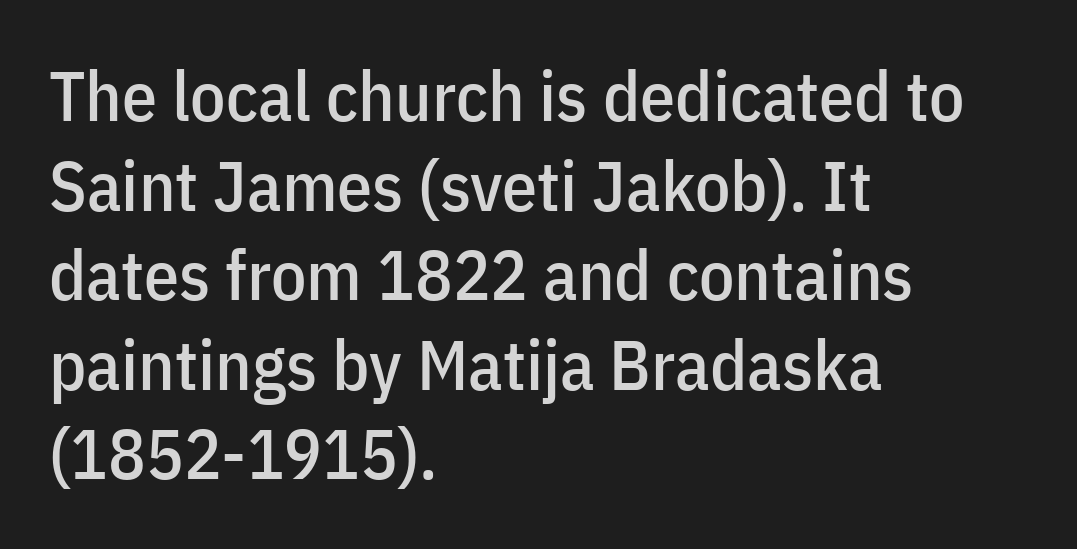
The image shows 70 px condensed sans-serif type, upright; set left-aligned, normal line spacing (1.28x), normal letter spacing, not underlined; low stroke contrast and a medium x-height.
